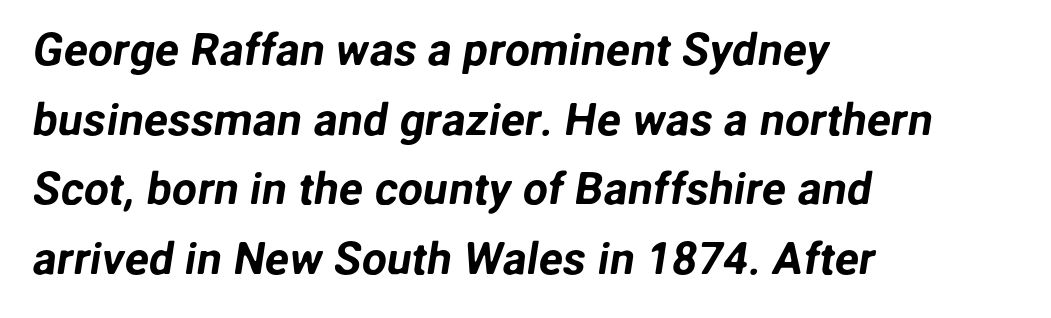
Q: Is the typeface a serif or a sans-serif typeface? A: Sans-serif.
Q: Is the text underlined? A: No.
Q: How is the paragraph aligned? A: Left-aligned.
Q: Is the spacing between letters normal or unusually wide? A: Normal.
Q: Is the spacing between lines tight, normal or loose? A: Normal.
Q: Width (condensed, normal, or wide)? A: Normal.
Q: Stroke contrast? A: Low.
Q: x-height? A: Medium.
Q: Monospaced? A: No.
